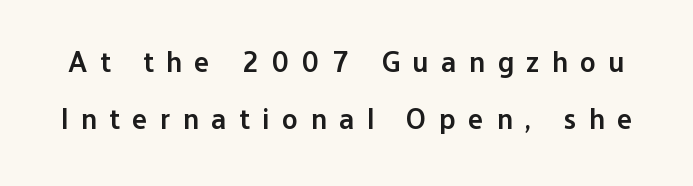
{"serif": "no", "italic": "no", "bold": "semi", "weight": "semibold", "width": "normal", "stroke_contrast": "low", "x_height": "medium", "monospaced": "no", "underline": "no", "line_spacing": "loose", "line_spacing_ratio": 1.95, "letter_spacing": "wide", "letter_spacing_em": 0.44, "glyph_px": 29}
